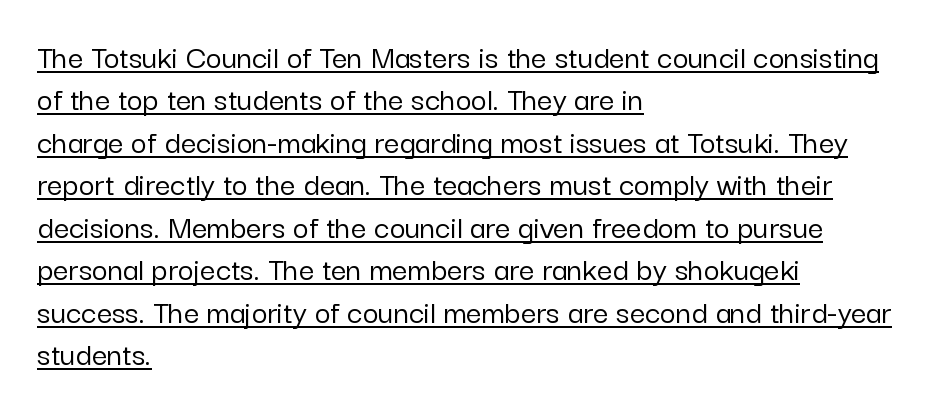
In terms of posture, this sample is upright. Character widths vary here, with narrow letters taking less room than wide ones. No extra tracking has been applied to these lines. Leftover space on each line is placed entirely after the last word. Underline: present. Grotesque or geometric, the face here clearly has no serifs.
